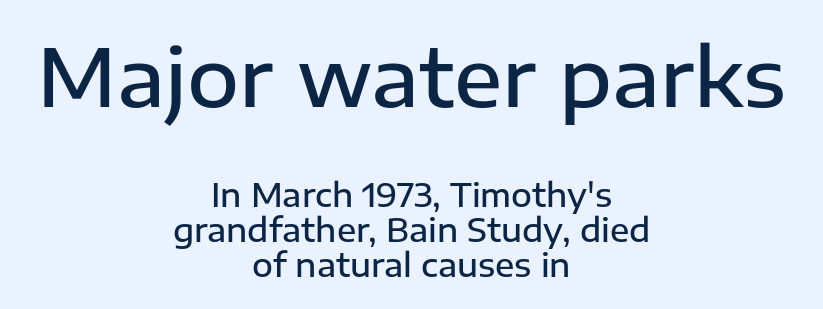
Q: Is the text bold? A: Semi-bold.
Q: Is the text italic (slanted)? A: No, it is upright.
Q: Is the typeface a serif or a sans-serif typeface? A: Sans-serif.
Q: Is the text underlined? A: No.
Q: How is the paragraph aligned? A: Centered.
Q: Is the spacing between letters normal or unusually wide? A: Normal.
Q: Is the spacing between lines tight, normal or loose? A: Tight.
Q: Which block of text is set in a larger size, the first (top) or the second (bottom)? A: The first (top) one.
Q: Width (condensed, normal, or wide)? A: Normal.
Q: Stroke contrast? A: Low.
Q: x-height? A: Medium.
Q: Monospaced? A: No.
